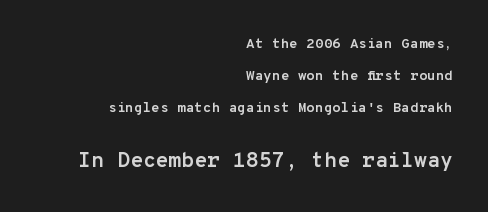
The block of text is sparse from top to bottom, with ample space between rows. The sample has been set heavy, in full bold. Unmarked baselines from the first word to the last. In this sample the second text group is rendered at the bigger scale.
